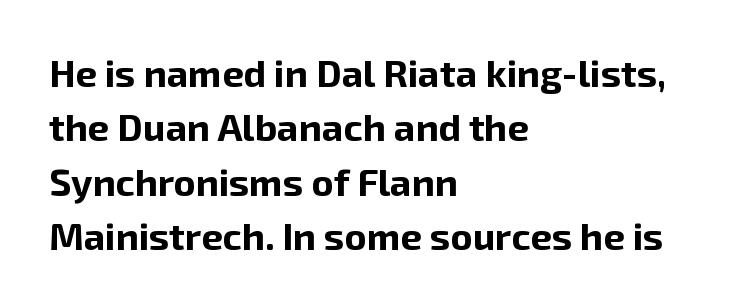
The image shows 38 px bold sans-serif type, upright; set left-aligned, normal line spacing (1.43x), normal letter spacing, not underlined; low stroke contrast and a medium x-height.
